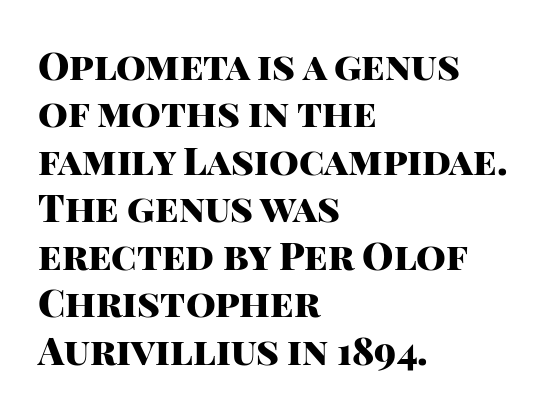
The image shows 38 px heavy sans-serif type, upright; set left-aligned, normal line spacing (1.25x), normal letter spacing, not underlined; high stroke contrast and a large x-height.
